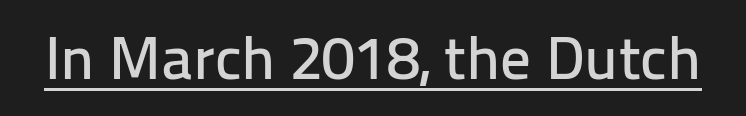
Q: Is the text italic (slanted)? A: No, it is upright.
Q: Is the typeface a serif or a sans-serif typeface? A: Sans-serif.
Q: Is the text underlined? A: Yes.
Q: Is the spacing between letters normal or unusually wide? A: Normal.
Q: Width (condensed, normal, or wide)? A: Normal.
Q: Stroke contrast? A: Low.
Q: x-height? A: Medium.
Q: Monospaced? A: No.
